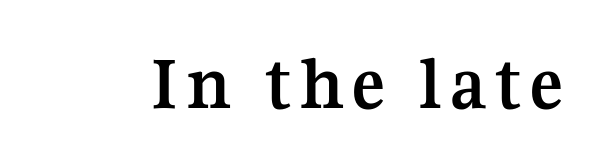
{"serif": "yes", "italic": "no", "bold": "yes", "weight": "semibold", "width": "normal", "stroke_contrast": "medium", "x_height": "medium", "monospaced": "no", "underline": "no", "glyph_px": 77}
